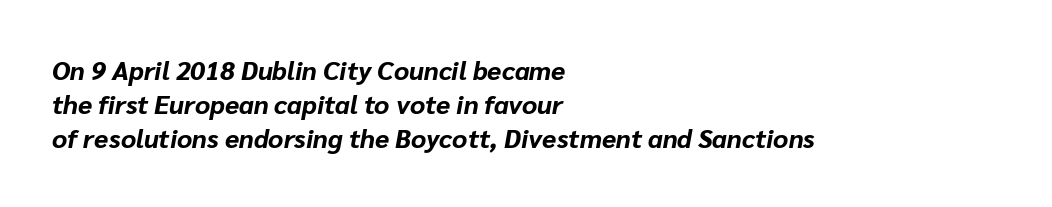
The leading is moderate, giving the passage an even texture. As a designer I'd log this as weight 700, bold. The gap between lines stays unmarked. A typesetter would mark this as italic. Line starts are locked; line ends wander. The letters sit at their default tracking, neither squeezed nor spread.
